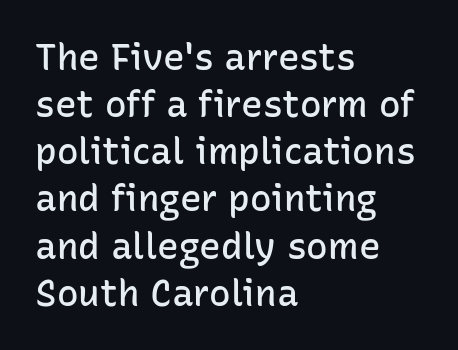
{"serif": "no", "italic": "no", "bold": "semi", "weight": "semibold", "width": "normal", "stroke_contrast": "low", "x_height": "medium", "monospaced": "no", "underline": "no", "align": "left", "line_spacing": "normal", "line_spacing_ratio": 1.31, "letter_spacing": "normal", "letter_spacing_em": 0.0, "glyph_px": 36}
